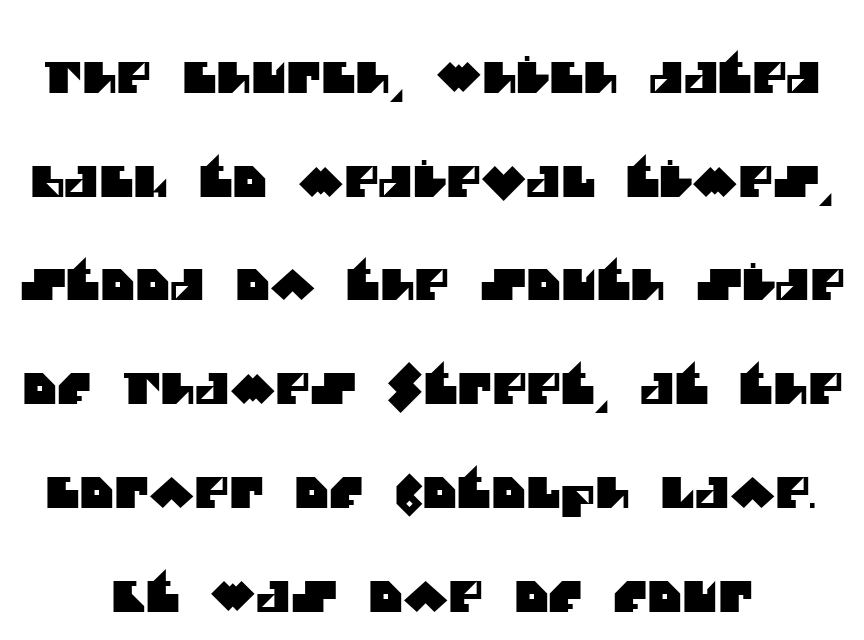
{"serif": "no", "width": "normal", "stroke_contrast": "medium", "x_height": "large", "monospaced": "no", "underline": "no", "line_spacing": "loose", "line_spacing_ratio": 2.47, "letter_spacing": "normal", "letter_spacing_em": 0.0, "glyph_px": 42}
